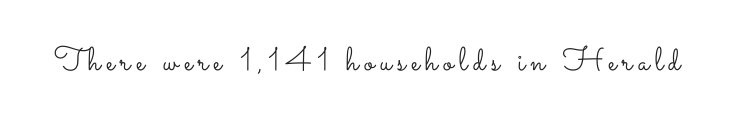
Bold? No — there's no thickening of the strokes. The glyphs are unaccompanied by any horizontal stroke below them. Each letter keeps its own natural width here, so spacing adapts to shape.
